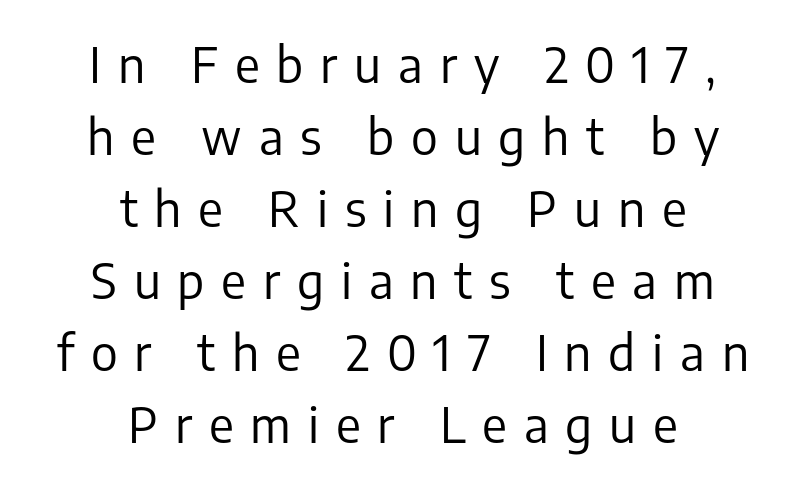
Q: Is the text bold? A: No.
Q: Is the text italic (slanted)? A: No, it is upright.
Q: Is the typeface a serif or a sans-serif typeface? A: Sans-serif.
Q: Is the text underlined? A: No.
Q: How is the paragraph aligned? A: Centered.
Q: Is the spacing between letters normal or unusually wide? A: Unusually wide.
Q: Is the spacing between lines tight, normal or loose? A: Normal.
Q: Width (condensed, normal, or wide)? A: Normal.
Q: Stroke contrast? A: Low.
Q: x-height? A: Medium.
Q: Monospaced? A: No.
